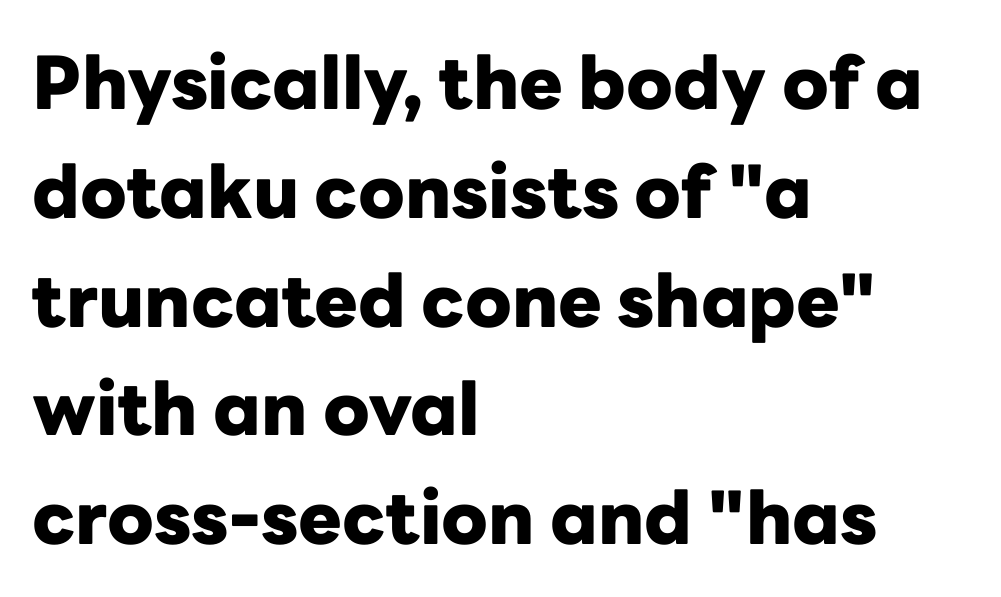
Q: Is the text bold? A: Yes.
Q: Is the text italic (slanted)? A: No, it is upright.
Q: Is the typeface a serif or a sans-serif typeface? A: Sans-serif.
Q: Is the text underlined? A: No.
Q: How is the paragraph aligned? A: Left-aligned.
Q: Is the spacing between letters normal or unusually wide? A: Normal.
Q: Is the spacing between lines tight, normal or loose? A: Normal.
Q: Width (condensed, normal, or wide)? A: Normal.
Q: Stroke contrast? A: Low.
Q: x-height? A: Medium.
Q: Monospaced? A: No.
